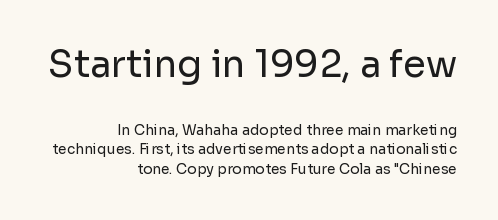
The image shows 37 px regular-weight sans-serif type, upright; set right-aligned, normal line spacing (1.37x), normal letter spacing, not underlined; the first (top) block is 2.64x larger; low stroke contrast and a medium x-height.
